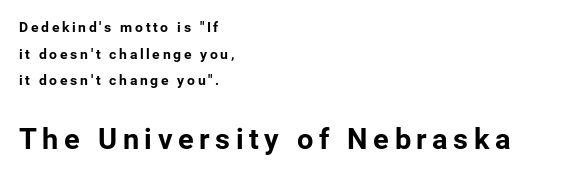
{"serif": "no", "italic": "no", "bold": "yes", "weight": "bold", "width": "normal", "stroke_contrast": "low", "x_height": "medium", "monospaced": "no", "underline": "no", "align": "left", "line_spacing": "loose", "line_spacing_ratio": 1.91, "larger_block": "second", "size_ratio": 2.07, "glyph_px": 29}
